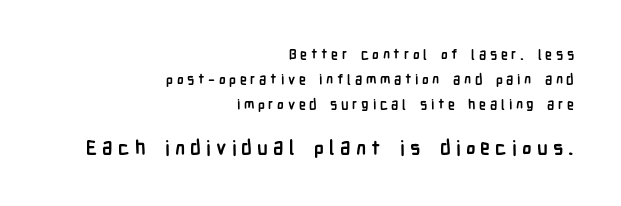
Caption: bold face, heavy strokes. Anything drawn beneath the words? Only blank space. Does the copy run flush right? Yes — the right margin is perfectly even. Quick note: not italic, upright.
